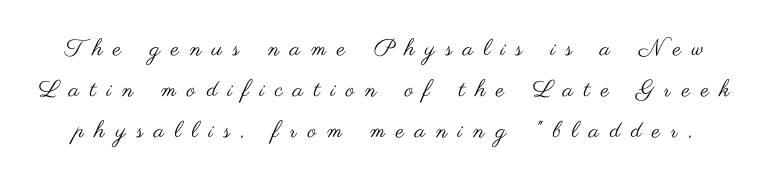
The image shows 23 px text type; set line spacing 1.79x, unusually wide letter spacing (+0.47 em), not underlined.
